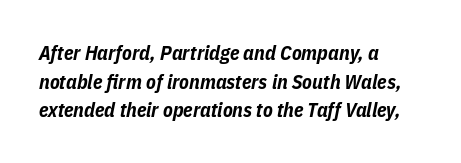
The image shows 20 px bold type, italic (leaning right); set left-aligned, normal line spacing (1.43x), normal letter spacing, not underlined.
